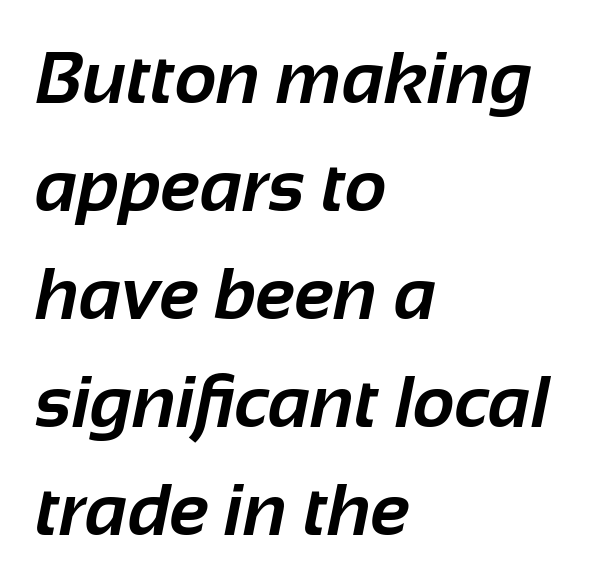
The image shows 73 px bold sans-serif type; set left-aligned, normal line spacing (1.48x), normal letter spacing, not underlined; low stroke contrast and a medium x-height.
